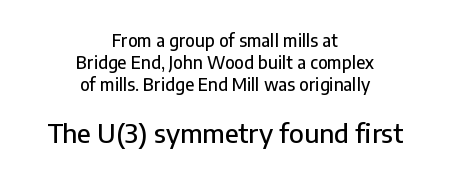
{"italic": "no", "underline": "no", "align": "center", "line_spacing": "normal", "line_spacing_ratio": 1.29, "letter_spacing": "normal", "letter_spacing_em": 0.0, "larger_block": "second", "size_ratio": 1.53, "glyph_px": 26}
